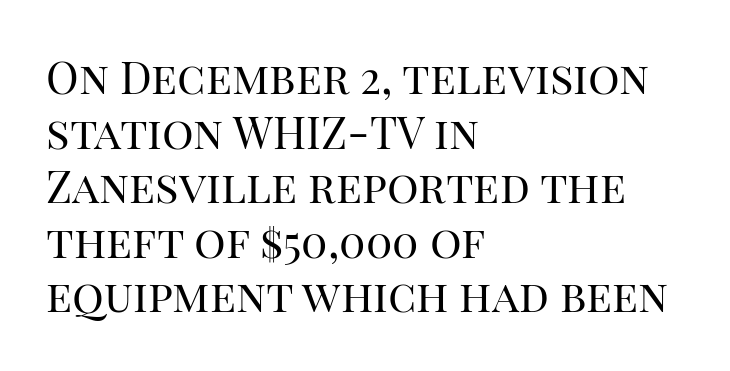
The image shows 44 px regular-weight serif type, upright; set left-aligned, line spacing 1.24x, normal letter spacing, not underlined; high stroke contrast and a large x-height.
